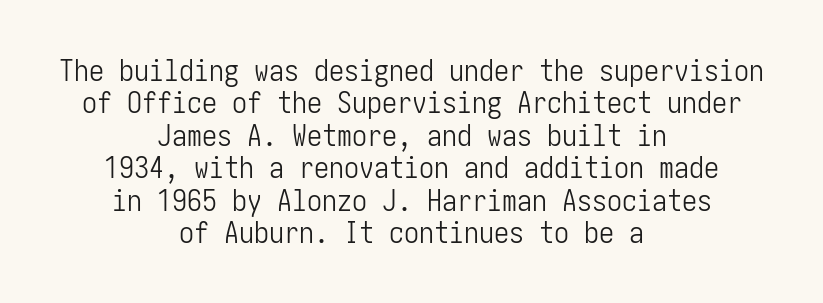
Closely set lines give the paragraph a compact silhouette. This is the regular roman posture of the typeface. This sample uses plain, unmodified letter spacing. No word sits above an underline.
